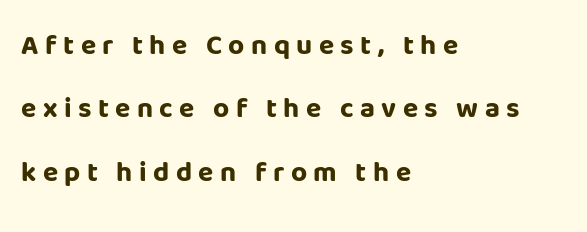
Characters remain perfectly vertical along every line. Is this a fixed-width face? No — the glyphs have proportional, varying widths. Caption: expanded tracking, letters set apart. The space directly below the letters is spotless. Is the block centered? No — it sits flush against the left margin.
